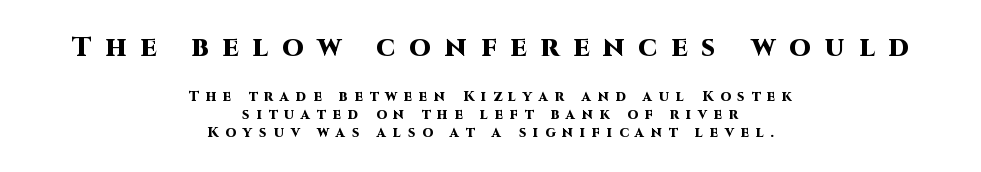
{"serif": "no", "italic": "no", "bold": "yes", "weight": "heavy", "width": "normal", "stroke_contrast": "high", "x_height": "large", "monospaced": "no", "underline": "no", "align": "center", "line_spacing": "normal", "line_spacing_ratio": 1.3, "letter_spacing": "wide", "letter_spacing_em": 0.5, "larger_block": "first", "size_ratio": 2.0, "glyph_px": 28}
